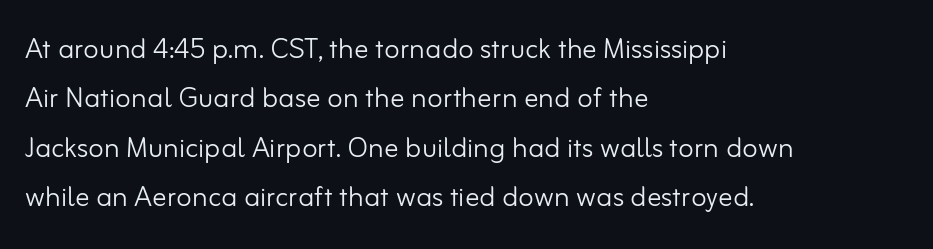
Q: Is the text bold? A: No.
Q: Is the text italic (slanted)? A: No, it is upright.
Q: Is the typeface a serif or a sans-serif typeface? A: Sans-serif.
Q: Is the text underlined? A: No.
Q: How is the paragraph aligned? A: Left-aligned.
Q: Is the spacing between letters normal or unusually wide? A: Normal.
Q: Is the spacing between lines tight, normal or loose? A: Normal.
Q: Width (condensed, normal, or wide)? A: Normal.
Q: Stroke contrast? A: Low.
Q: x-height? A: Small.
Q: Monospaced? A: No.
